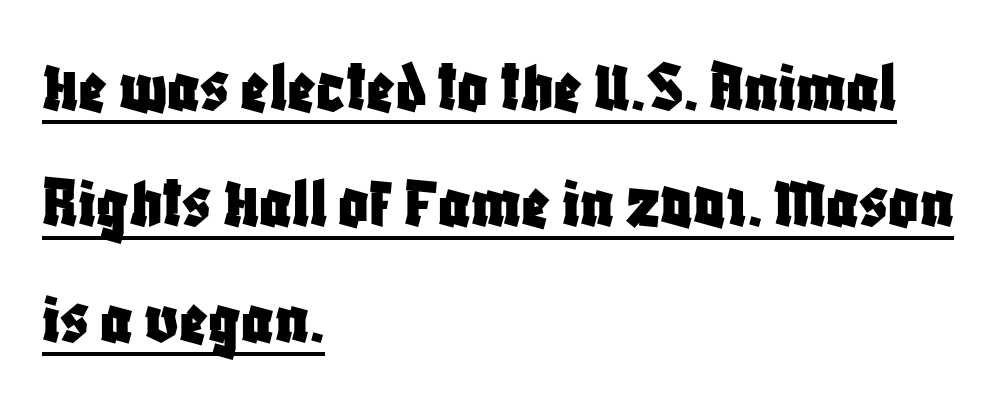
Normally led — the rows are evenly, conventionally spaced. Looks like regular typesetting: each glyph gets only the width it needs. Beneath each row of characters lies a ruled line. Grotesque or geometric, the face here clearly has no serifs.
